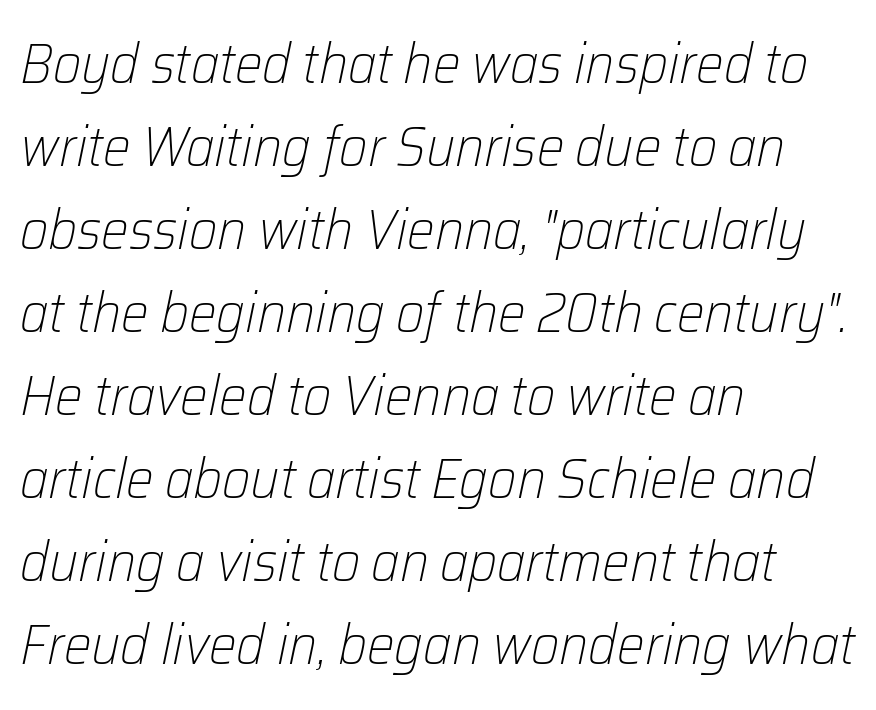
Q: Is the text bold? A: No.
Q: Is the text italic (slanted)? A: Yes, it leans right by about 12 degrees.
Q: Is the text underlined? A: No.
Q: How is the paragraph aligned? A: Left-aligned.
Q: Is the spacing between letters normal or unusually wide? A: Normal.
Q: Is the spacing between lines tight, normal or loose? A: Normal.
Q: Width (condensed, normal, or wide)? A: Normal.
Q: Stroke contrast? A: Low.
Q: x-height? A: Medium.
Q: Monospaced? A: No.
